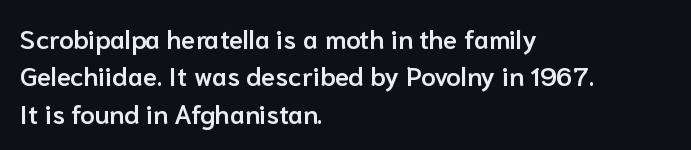
Q: Is the text bold? A: Semi-bold.
Q: Is the text italic (slanted)? A: No, it is upright.
Q: Is the text underlined? A: No.
Q: How is the paragraph aligned? A: Left-aligned.
Q: Is the spacing between letters normal or unusually wide? A: Normal.
Q: Is the spacing between lines tight, normal or loose? A: Normal.
